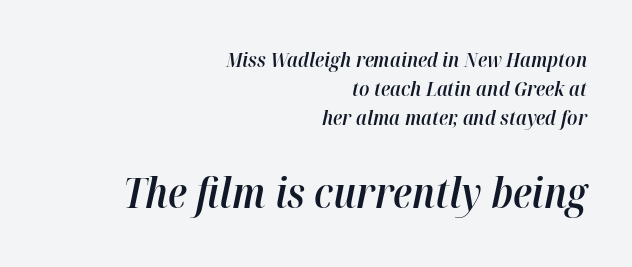
The image shows 41 px semibold type, italic (leaning right); set right-aligned, normal line spacing (1.44x), normal letter spacing, not underlined; the second (bottom) block is 2.05x larger; high stroke contrast and a medium x-height.
